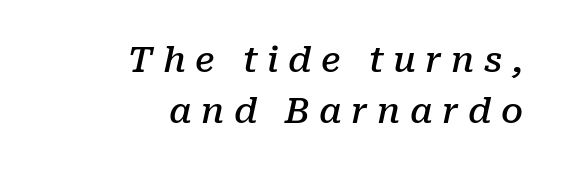
{"serif": "yes", "italic": "yes", "lean": "right", "slant_degrees": 10, "bold": "semi", "weight": "semibold", "width": "normal", "stroke_contrast": "low", "x_height": "medium", "monospaced": "no", "underline": "no", "align": "right", "line_spacing": "normal", "line_spacing_ratio": 1.45, "letter_spacing": "wide", "letter_spacing_em": 0.27, "glyph_px": 35}
